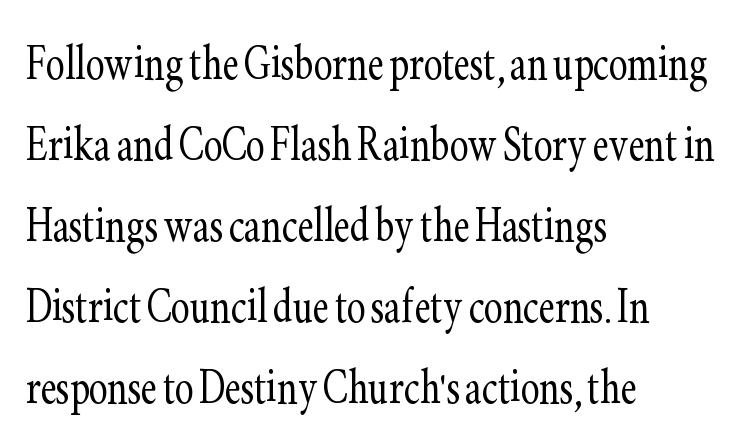
{"serif": "yes", "italic": "no", "bold": "no", "weight": "light", "width": "condensed", "stroke_contrast": "low", "x_height": "small", "monospaced": "no", "underline": "no", "align": "left", "line_spacing": "normal", "line_spacing_ratio": 1.42, "letter_spacing": "normal", "letter_spacing_em": 0.0, "glyph_px": 57}
